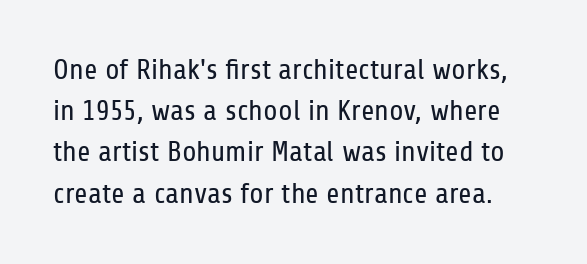
Q: Is the text bold? A: No.
Q: Is the text italic (slanted)? A: No, it is upright.
Q: Is the typeface a serif or a sans-serif typeface? A: Sans-serif.
Q: Is the text underlined? A: No.
Q: Is the spacing between letters normal or unusually wide? A: Normal.
Q: Is the spacing between lines tight, normal or loose? A: Normal.
Q: Width (condensed, normal, or wide)? A: Condensed.
Q: Stroke contrast? A: Low.
Q: x-height? A: Medium.
Q: Monospaced? A: No.
